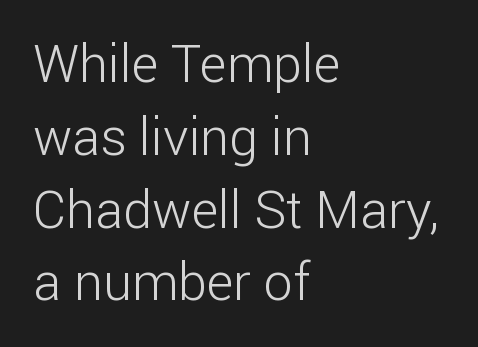
Q: Is the text bold? A: No.
Q: Is the text italic (slanted)? A: No, it is upright.
Q: Is the typeface a serif or a sans-serif typeface? A: Sans-serif.
Q: Is the text underlined? A: No.
Q: How is the paragraph aligned? A: Left-aligned.
Q: Is the spacing between letters normal or unusually wide? A: Normal.
Q: Is the spacing between lines tight, normal or loose? A: Normal.
Q: Width (condensed, normal, or wide)? A: Normal.
Q: Stroke contrast? A: Low.
Q: x-height? A: Medium.
Q: Monospaced? A: No.
